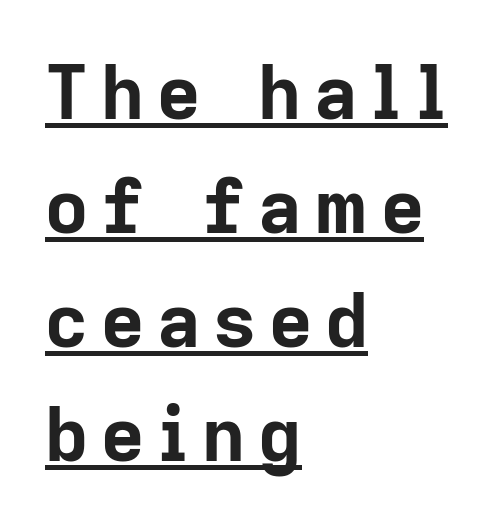
The rendered words wear a rule along their underside. Typographically, this falls in the sans-serif category. Looks like regular typesetting: each glyph gets only the width it needs. No italicization has been applied; the sample stays upright. The passage shown is emphatically bold.
